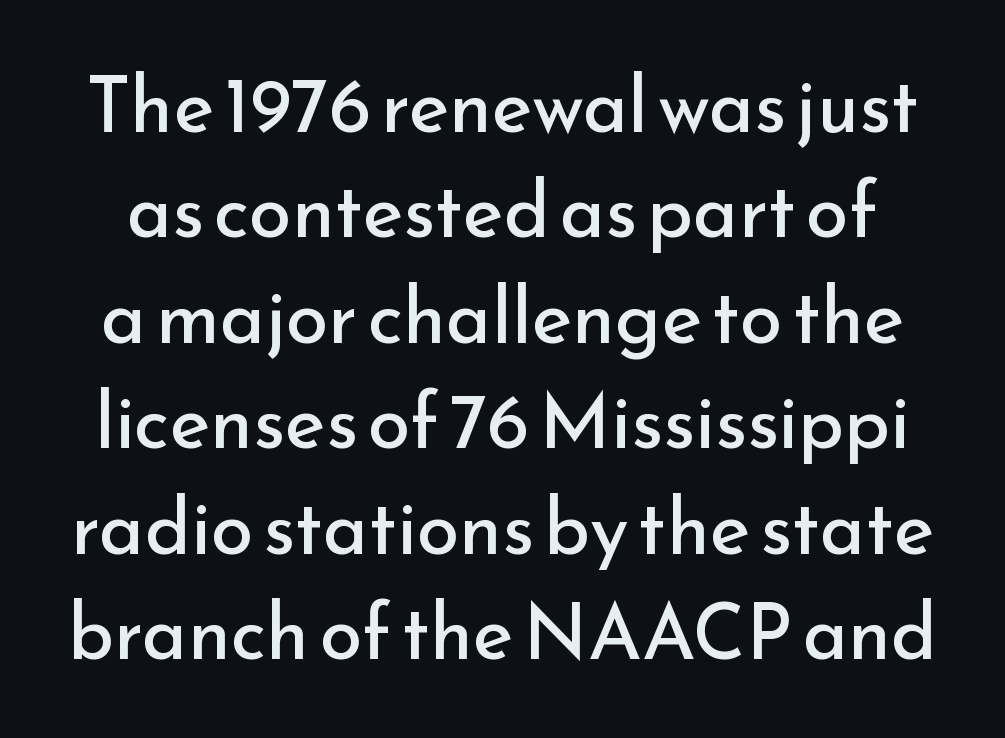
{"serif": "no", "italic": "no", "bold": "no", "weight": "regular", "width": "normal", "stroke_contrast": "low", "x_height": "small", "monospaced": "no", "underline": "no", "line_spacing": "normal", "line_spacing_ratio": 1.37, "letter_spacing": "normal", "letter_spacing_em": 0.0, "glyph_px": 77}
